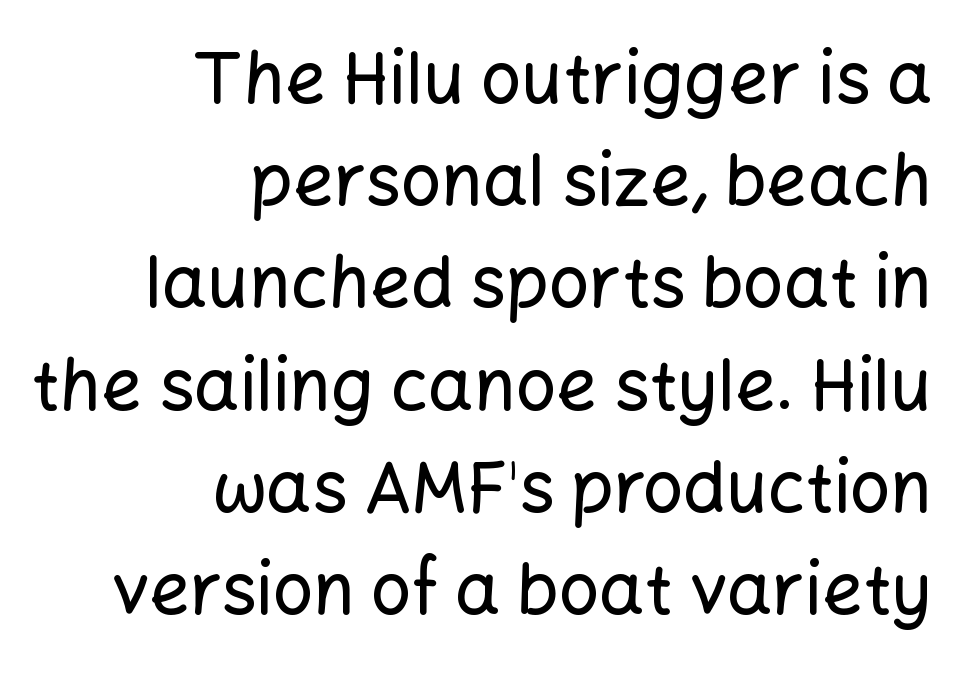
Q: Is the text italic (slanted)? A: No, it is upright.
Q: Is the typeface a serif or a sans-serif typeface? A: Sans-serif.
Q: Is the text underlined? A: No.
Q: How is the paragraph aligned? A: Right-aligned.
Q: Is the spacing between letters normal or unusually wide? A: Normal.
Q: Is the spacing between lines tight, normal or loose? A: Normal.
Q: Width (condensed, normal, or wide)? A: Normal.
Q: Stroke contrast? A: Low.
Q: x-height? A: Medium.
Q: Monospaced? A: No.
